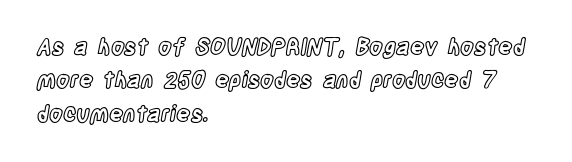
Q: Is the text italic (slanted)? A: Yes.
Q: Is the text underlined? A: No.
Q: How is the paragraph aligned? A: Left-aligned.
Q: Is the spacing between letters normal or unusually wide? A: Normal.
Q: Is the spacing between lines tight, normal or loose? A: Normal.
